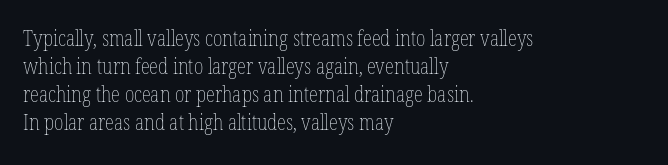
Q: Is the text bold? A: No.
Q: Is the text italic (slanted)? A: No, it is upright.
Q: Is the text underlined? A: No.
Q: How is the paragraph aligned? A: Left-aligned.
Q: Is the spacing between letters normal or unusually wide? A: Normal.
Q: Is the spacing between lines tight, normal or loose? A: Normal.
